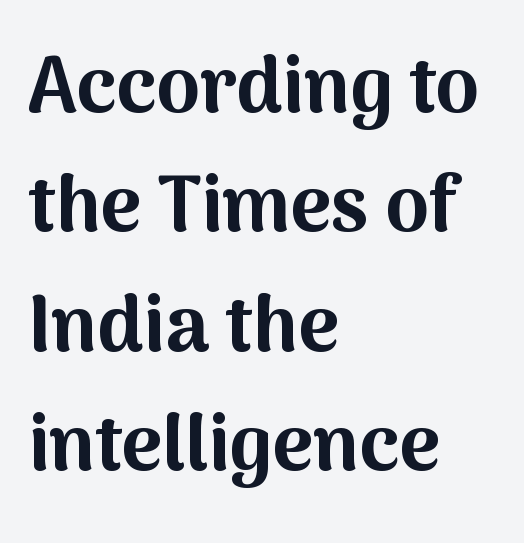
The image shows 78 px bold sans-serif type, upright; set left-aligned, normal line spacing (1.53x), normal letter spacing, not underlined; medium stroke contrast and a medium x-height.
